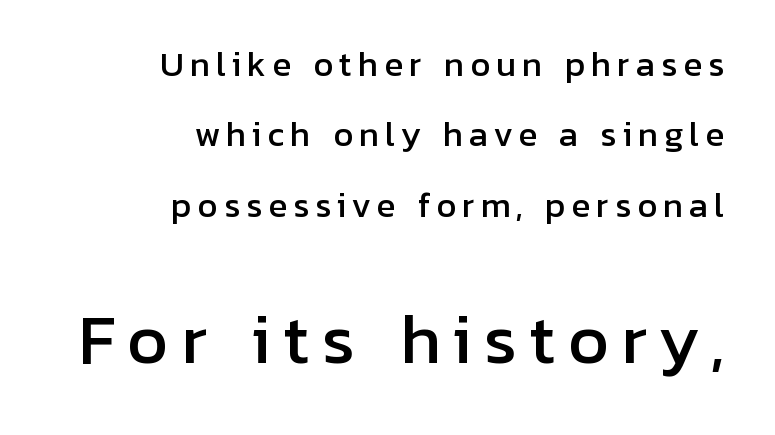
The image shows 65 px sans-serif type, upright; set right-aligned, loose line spacing (2.2x), not underlined; the second (bottom) block is 2.03x larger; low stroke contrast and a medium x-height.
